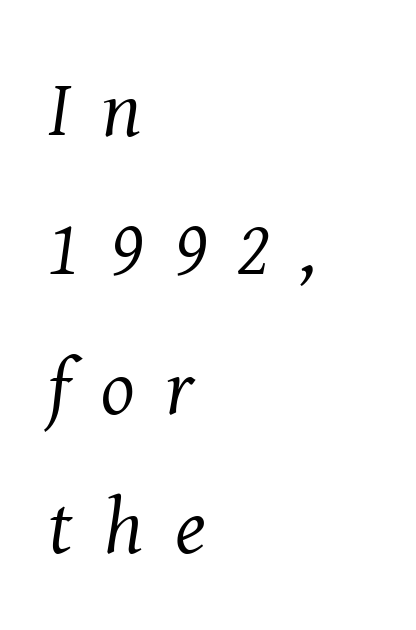
{"serif": "yes", "italic": "yes", "lean": "right", "slant_degrees": 8, "bold": "no", "weight": "regular", "width": "normal", "stroke_contrast": "medium", "x_height": "medium", "monospaced": "no", "underline": "no", "align": "left", "line_spacing_ratio": 1.76, "letter_spacing": "wide", "letter_spacing_em": 0.4, "glyph_px": 79}
